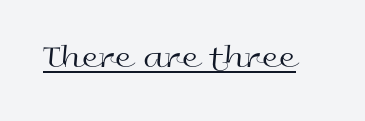
{"serif": "no", "italic": "no", "bold": "no", "weight": "regular", "width": "wide", "x_height": "medium", "monospaced": "no", "underline": "yes", "letter_spacing": "normal", "letter_spacing_em": 0.0, "glyph_px": 34}
